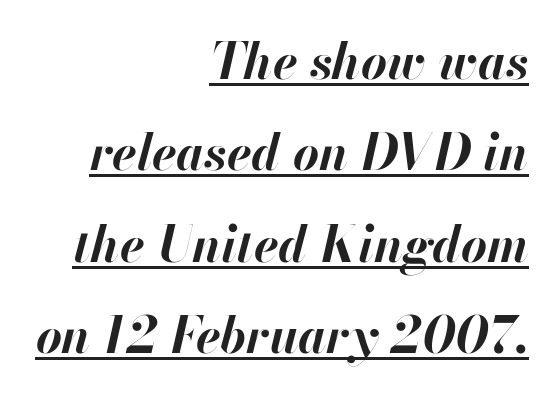
{"italic": "yes", "lean": "right", "slant_degrees": 13, "bold": "yes", "weight": "bold", "width": "normal", "stroke_contrast": "high", "x_height": "small", "monospaced": "no", "underline": "yes", "align": "right", "line_spacing_ratio": 1.83, "letter_spacing": "normal", "letter_spacing_em": 0.0, "glyph_px": 50}
